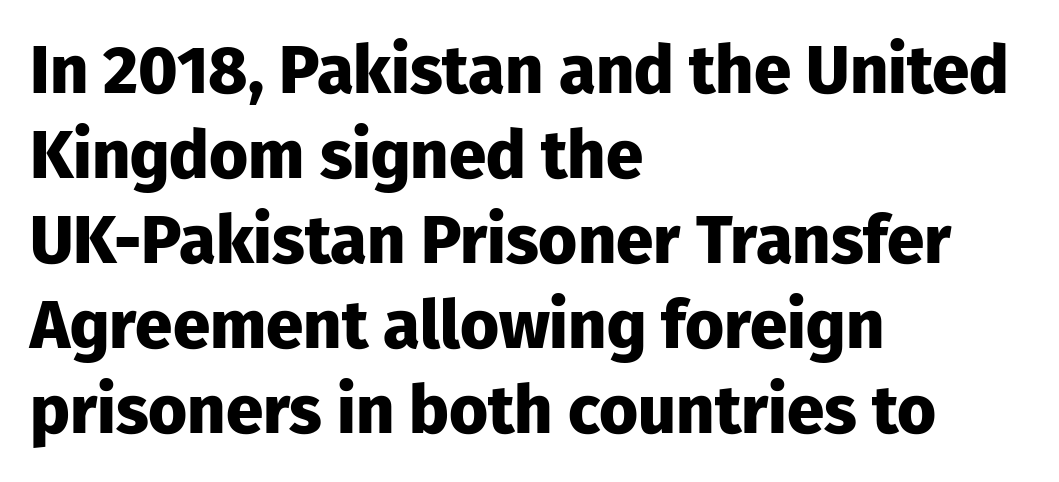
The letters stand straight up with perfectly vertical stems. What weight is shown? A full bold with thick strokes. You could call the tracking neutral — neither tight nor loose. Each letter keeps its own natural width here, so spacing adapts to shape.
